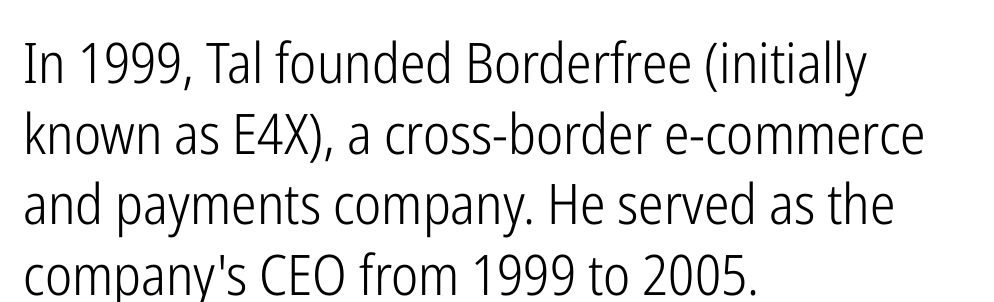
{"serif": "no", "italic": "no", "bold": "no", "weight": "light", "width": "condensed", "stroke_contrast": "low", "x_height": "medium", "monospaced": "no", "underline": "no", "align": "left", "line_spacing": "normal", "line_spacing_ratio": 1.26, "letter_spacing": "normal", "letter_spacing_em": 0.0, "glyph_px": 56}
